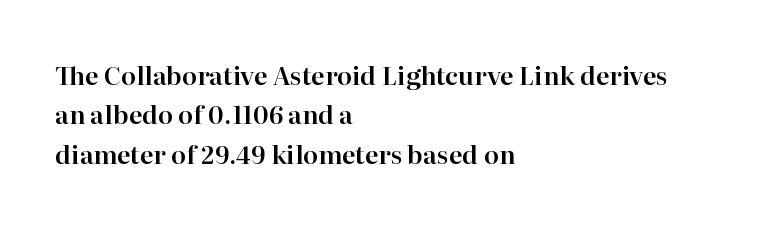
{"italic": "no", "underline": "no", "align": "left", "line_spacing": "normal", "line_spacing_ratio": 1.58, "letter_spacing": "normal", "letter_spacing_em": 0.0, "glyph_px": 25}
